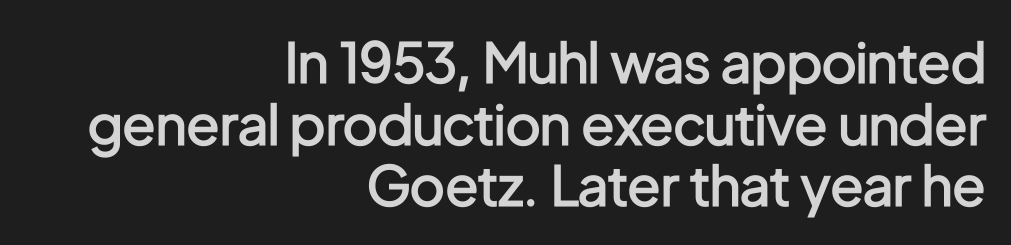
A typesetter would label this face a sans. This is roman type, the default non-slanted kind. Each new line begins almost immediately beneath the previous one. These lines are rendered in a variable-pitch font. The text block is weighted toward the right margin, trailing off unevenly leftward.
